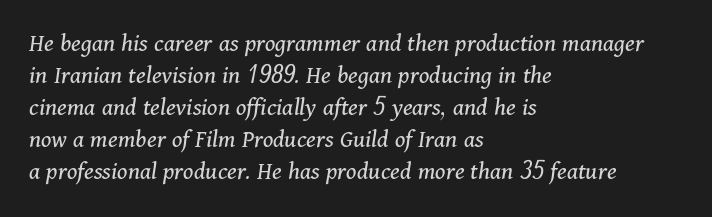
The image shows 26 px text type, italic (leaning right); set left-aligned, line spacing 1.23x, normal letter spacing, not underlined.
